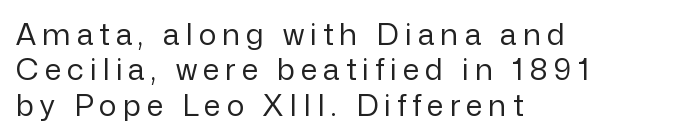
The image shows 30 px regular-weight sans-serif type, upright; set left-aligned, line spacing 1.18x, unusually wide letter spacing (+0.2 em), not underlined; low stroke contrast and a medium x-height.
